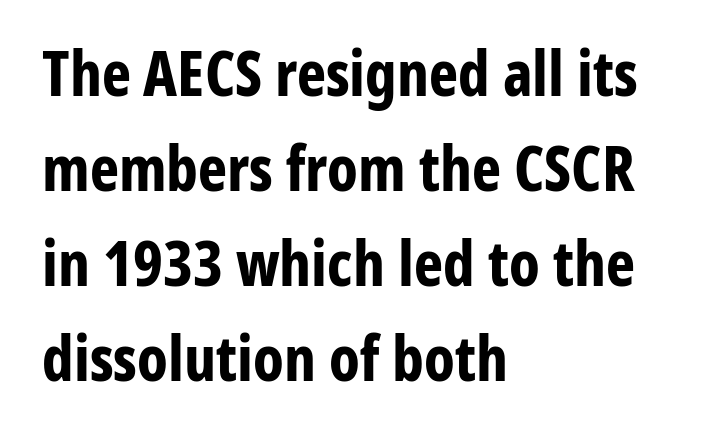
Q: Is the text bold? A: Yes.
Q: Is the text italic (slanted)? A: No, it is upright.
Q: Is the typeface a serif or a sans-serif typeface? A: Sans-serif.
Q: Is the text underlined? A: No.
Q: How is the paragraph aligned? A: Left-aligned.
Q: Is the spacing between letters normal or unusually wide? A: Normal.
Q: Is the spacing between lines tight, normal or loose? A: Normal.
Q: Width (condensed, normal, or wide)? A: Condensed.
Q: Stroke contrast? A: Low.
Q: x-height? A: Medium.
Q: Monospaced? A: No.
